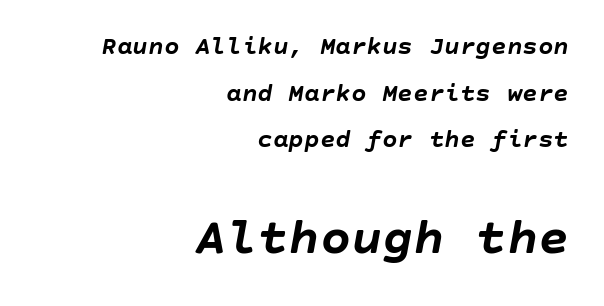
Each word holds together tightly as a unit, with standard inter-letter gaps. The face used here has the dense, thick strokes of a bold. Whoever set this made the second block the dominant, larger element. The passage is arranged like a letterhead date or caption credit — flush right. The axis of the letterforms is tilted away from vertical.
